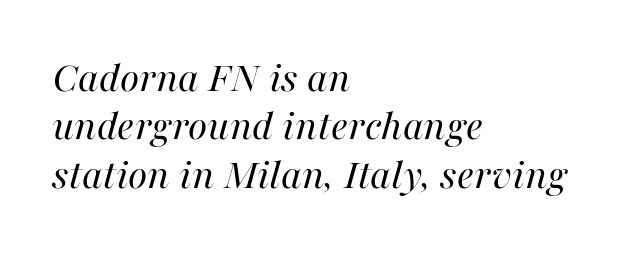
Q: Is the text bold? A: No.
Q: Is the text italic (slanted)? A: Yes, it leans right by about 16 degrees.
Q: Is the text underlined? A: No.
Q: How is the paragraph aligned? A: Left-aligned.
Q: Is the spacing between letters normal or unusually wide? A: Normal.
Q: Is the spacing between lines tight, normal or loose? A: Tight.
Q: Width (condensed, normal, or wide)? A: Normal.
Q: Stroke contrast? A: High.
Q: x-height? A: Medium.
Q: Monospaced? A: No.
